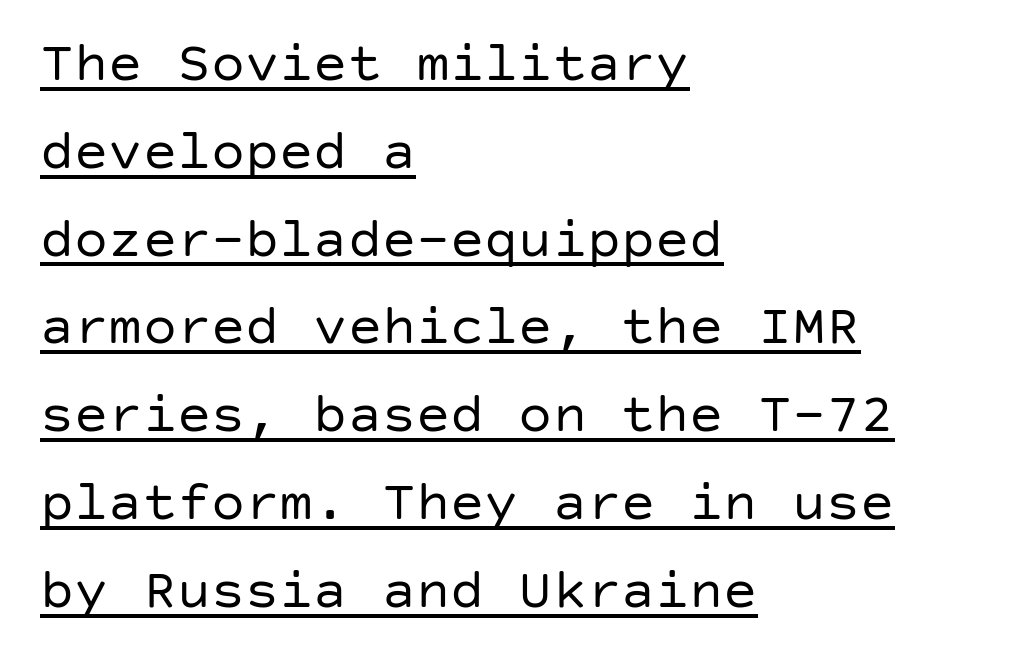
These lines are set flush left with a ragged right edge. Looks like someone drew a line under every word here. The typography opts for an upright posture over an oblique one. Nothing unusual about the tracking: characters are spaced as the font intends.
